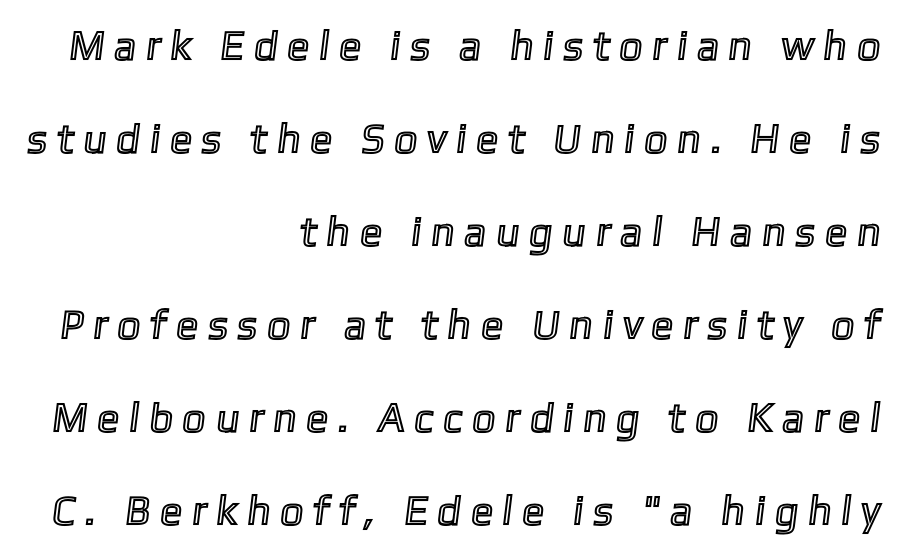
In terms of letterspacing, this is a distinctly airy, spread setting. Is there much room between lines? Yes — plenty of vertical air separates them. Note the varied advance widths — an 'i' is clearly narrower than an 'm'. Beneath every word, the page is bare.
